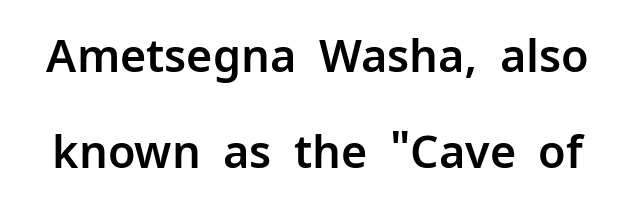
The image shows 45 px sans-serif type, upright; set loose line spacing (2.13x), normal letter spacing, not underlined; low stroke contrast and a medium x-height.
